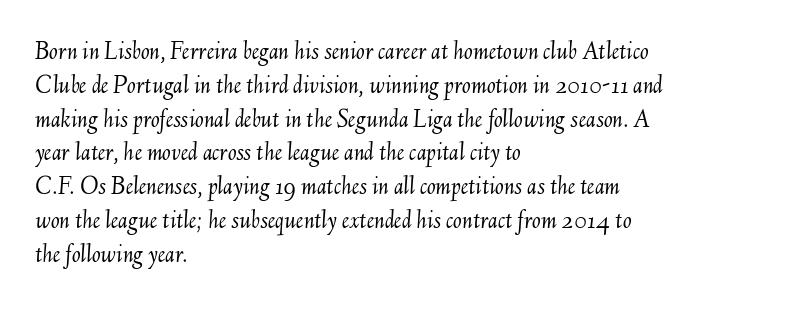
The specimen reads as italic at a glance. Baseline-to-baseline distance is the conventional proportion of letter height. The gap between lines stays unmarked. The compositor pushed each line to the left boundary. Stems here are at most as thick as an everyday book face.
